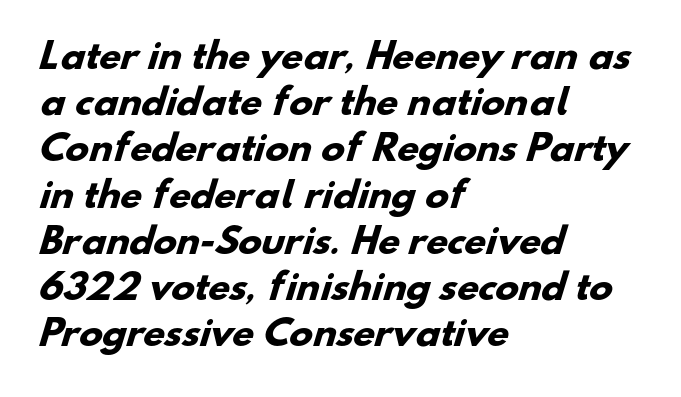
{"serif": "no", "bold": "yes", "weight": "heavy", "width": "normal", "stroke_contrast": "low", "x_height": "small", "monospaced": "no", "underline": "no", "align": "left", "line_spacing": "normal", "line_spacing_ratio": 1.32, "letter_spacing": "normal", "letter_spacing_em": 0.0, "glyph_px": 35}
